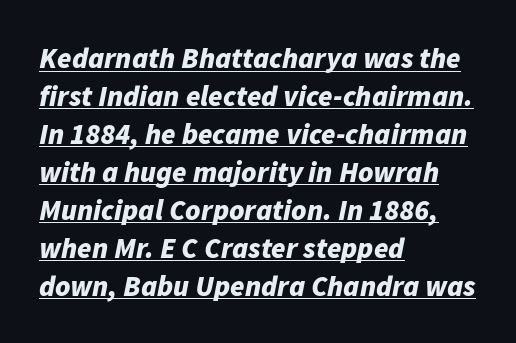
Reading down the block, your eye returns to a fixed left position each line. Does a line run under the words? Yes, clearly. The rows are spaced the way most documents space them. A dark, heavy texture on the line: the type is bold.
